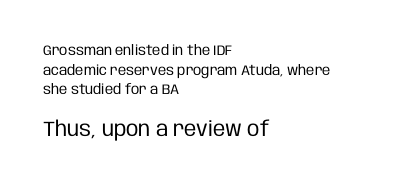
{"italic": "no", "bold": "no", "underline": "no", "align": "left", "line_spacing": "normal", "line_spacing_ratio": 1.41, "letter_spacing": "normal", "letter_spacing_em": 0.0, "larger_block": "second", "size_ratio": 1.5, "glyph_px": 21}
